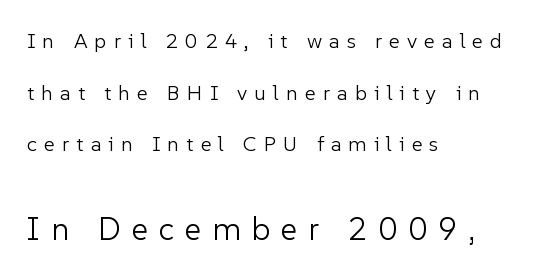
Q: Is the text bold? A: No.
Q: Is the text italic (slanted)? A: No, it is upright.
Q: Is the typeface a serif or a sans-serif typeface? A: Sans-serif.
Q: Is the text underlined? A: No.
Q: How is the paragraph aligned? A: Left-aligned.
Q: Is the spacing between letters normal or unusually wide? A: Unusually wide.
Q: Is the spacing between lines tight, normal or loose? A: Loose.
Q: Which block of text is set in a larger size, the first (top) or the second (bottom)? A: The second (bottom) one.
Q: Width (condensed, normal, or wide)? A: Normal.
Q: Stroke contrast? A: Low.
Q: x-height? A: Medium.
Q: Monospaced? A: No.
